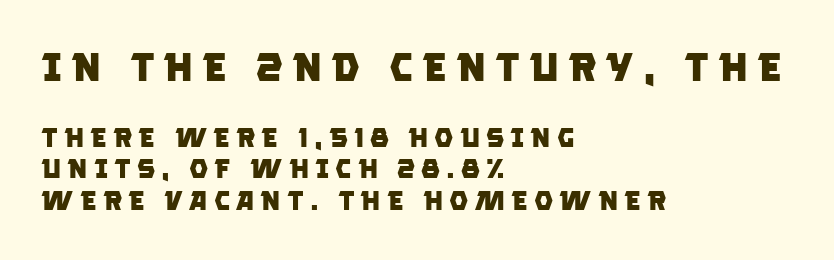
{"serif": "no", "bold": "yes", "weight": "heavy", "width": "normal", "stroke_contrast": "low", "x_height": "large", "monospaced": "no", "underline": "no", "align": "left", "line_spacing_ratio": 1.17, "letter_spacing": "wide", "letter_spacing_em": 0.22, "larger_block": "first", "size_ratio": 1.48, "glyph_px": 40}
